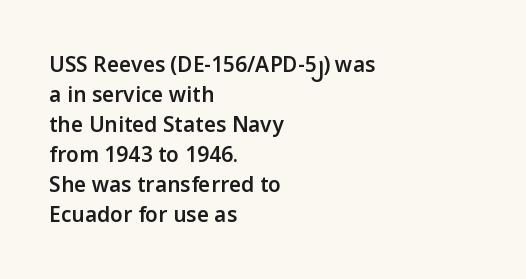
Q: Is the text bold? A: Semi-bold.
Q: Is the text italic (slanted)? A: No, it is upright.
Q: Is the text underlined? A: No.
Q: How is the paragraph aligned? A: Left-aligned.
Q: Is the spacing between letters normal or unusually wide? A: Normal.
Q: Is the spacing between lines tight, normal or loose? A: Normal.
